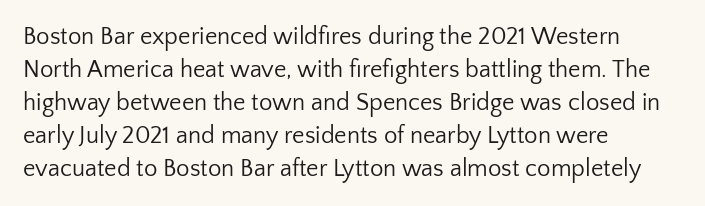
The image shows 24 px text type, upright; set left-aligned, normal line spacing (1.37x), normal letter spacing, not underlined.
